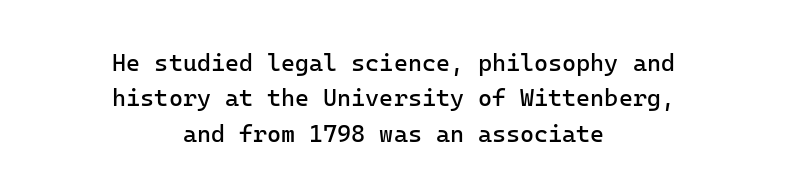
The image shows 24 px text type, upright; set centered, normal line spacing (1.47x), normal letter spacing, not underlined.
